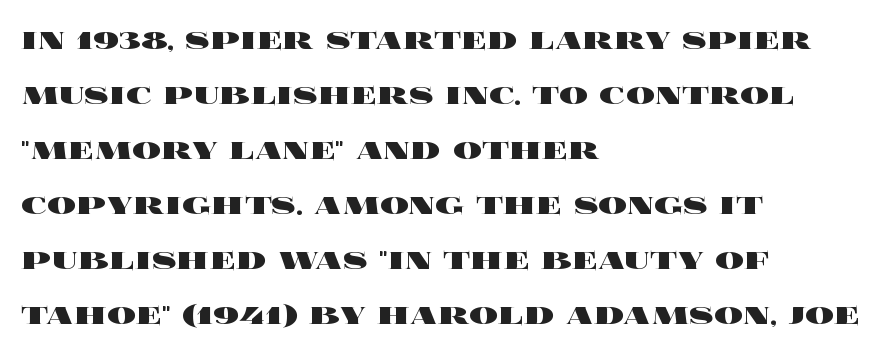
{"italic": "no", "bold": "yes", "weight": "heavy", "width": "wide", "x_height": "large", "monospaced": "no", "underline": "no", "align": "left", "line_spacing": "normal", "line_spacing_ratio": 1.53, "letter_spacing": "normal", "letter_spacing_em": 0.0, "glyph_px": 36}
